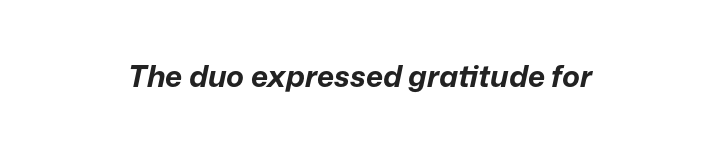
{"italic": "yes", "lean": "right", "slant_degrees": 12, "bold": "yes", "weight": "bold", "width": "normal", "stroke_contrast": "low", "x_height": "medium", "monospaced": "no", "underline": "no", "letter_spacing": "normal", "letter_spacing_em": 0.0, "glyph_px": 30}
